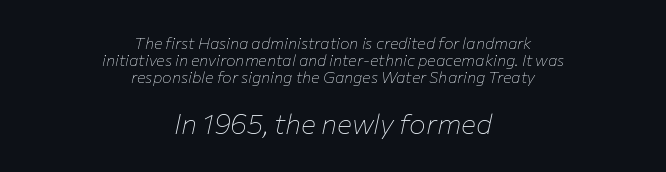
{"italic": "yes", "lean": "right", "slant_degrees": 12, "bold": "no", "weight": "thin", "width": "normal", "stroke_contrast": "low", "x_height": "medium", "monospaced": "no", "underline": "no", "align": "center", "line_spacing": "tight", "line_spacing_ratio": 1.05, "letter_spacing": "normal", "letter_spacing_em": 0.0, "larger_block": "second", "size_ratio": 1.75, "glyph_px": 28}
